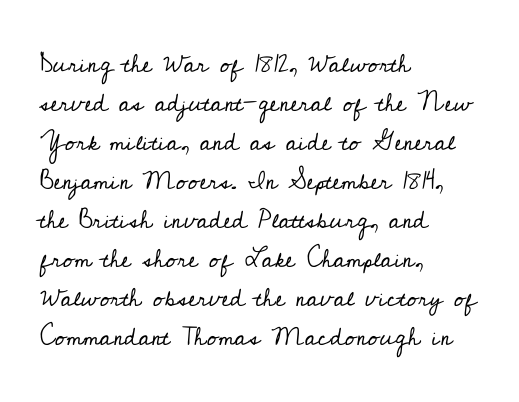
The space between consecutive lines is moderate. In terms of letterspacing, this is plain default setting. This rendering features lettering with no underline. Is the stroke heavy? The answer is a plain regular-or-lighter.
